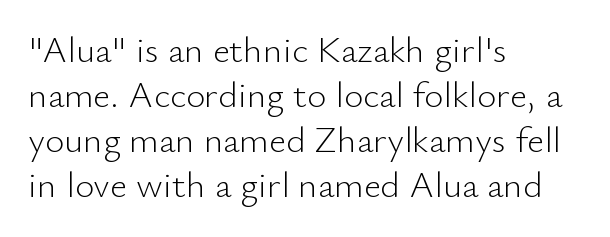
How are the letters spaced? Ordinarily, with no added tracking. Is this a sans? Yes — the strokes have no serifs. Is this a fixed-width face? No — the glyphs have proportional, varying widths. A light-to-regular cut is what we see here. The specimen omits any rule beneath the text block's lines. If you drew a ruler down the left edge, every line would touch it.
